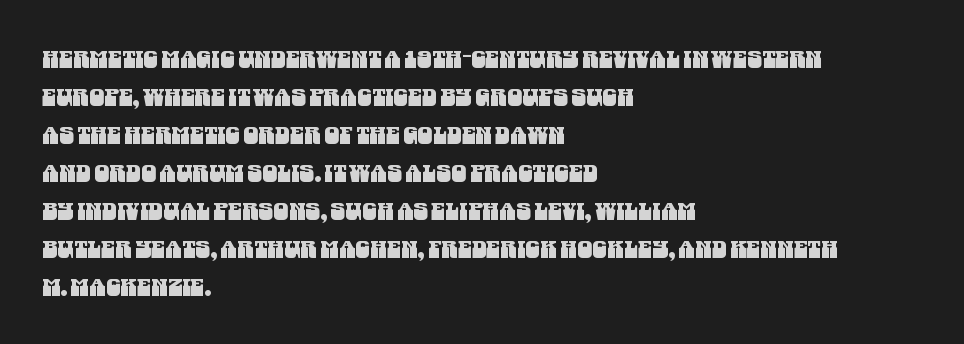
Characters follow at the spacing the type designer built in. Does the leading feel generous? No, just average. Quick note: underline off. The paragraph shown leans on its left margin.
